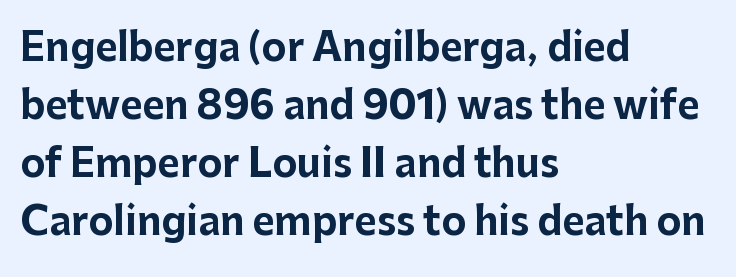
The passage shown is not underscored anywhere. This sample uses a sans-serif face. Upright lettering throughout. Typeset ragged right — the left edge is the straight one.
